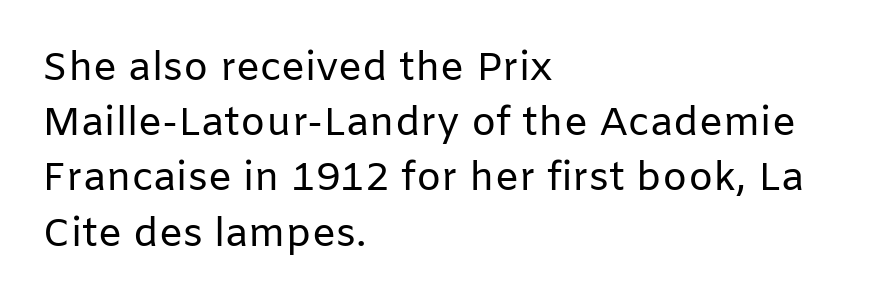
Q: Is the text bold? A: No.
Q: Is the text italic (slanted)? A: No, it is upright.
Q: Is the typeface a serif or a sans-serif typeface? A: Sans-serif.
Q: Is the text underlined? A: No.
Q: How is the paragraph aligned? A: Left-aligned.
Q: Is the spacing between letters normal or unusually wide? A: Normal.
Q: Is the spacing between lines tight, normal or loose? A: Normal.
Q: Width (condensed, normal, or wide)? A: Normal.
Q: Stroke contrast? A: Low.
Q: x-height? A: Medium.
Q: Monospaced? A: No.
